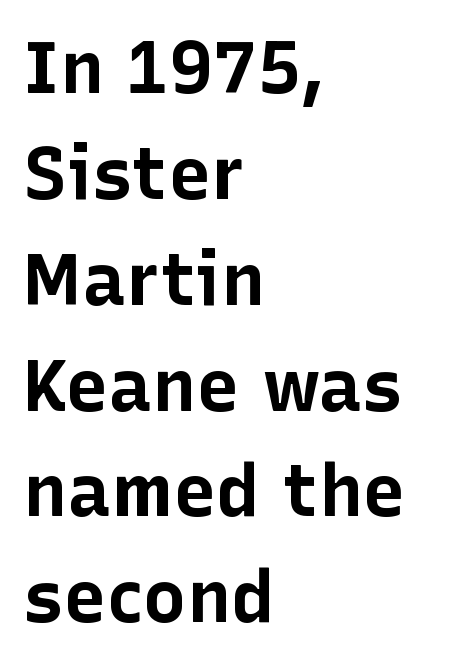
Q: Is the text bold? A: Yes.
Q: Is the text italic (slanted)? A: No, it is upright.
Q: Is the typeface a serif or a sans-serif typeface? A: Sans-serif.
Q: Is the text underlined? A: No.
Q: How is the paragraph aligned? A: Left-aligned.
Q: Is the spacing between letters normal or unusually wide? A: Normal.
Q: Is the spacing between lines tight, normal or loose? A: Normal.
Q: Width (condensed, normal, or wide)? A: Normal.
Q: Stroke contrast? A: Low.
Q: x-height? A: Medium.
Q: Monospaced? A: No.
